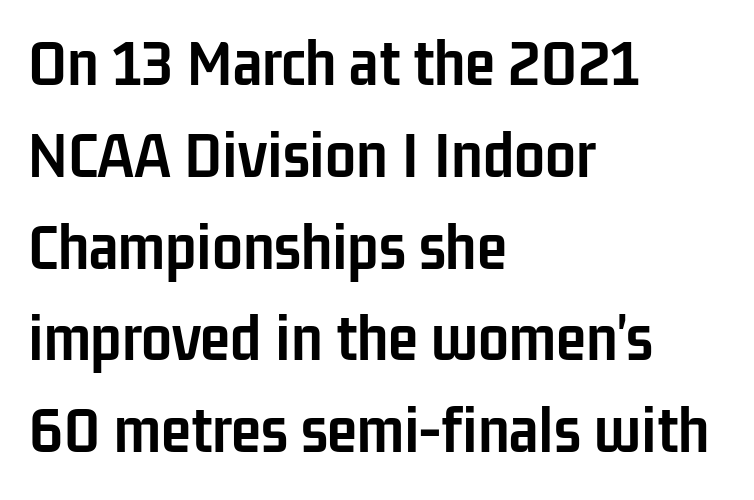
The image shows 69 px semibold, condensed sans-serif type, upright; set left-aligned, normal line spacing (1.33x), normal letter spacing, not underlined; low stroke contrast and a medium x-height.
